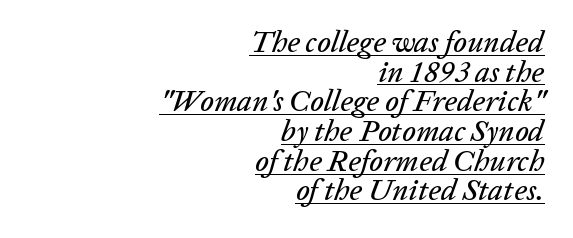
{"italic": "yes", "lean": "right", "slant_degrees": 20, "width": "normal", "stroke_contrast": "low", "x_height": "medium", "monospaced": "no", "underline": "yes", "align": "right", "line_spacing": "tight", "line_spacing_ratio": 0.99, "letter_spacing": "normal", "letter_spacing_em": 0.0, "glyph_px": 30}
